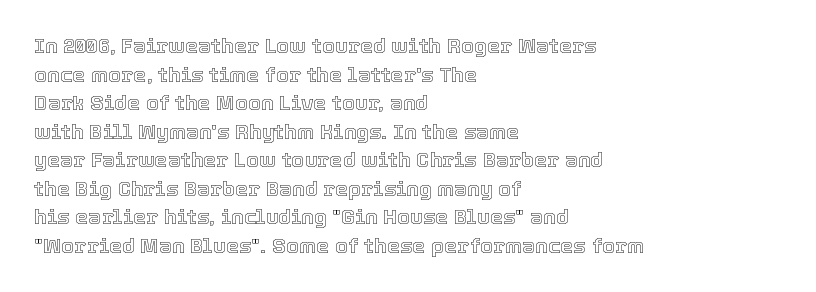
Q: Is the text italic (slanted)? A: No, it is upright.
Q: Is the text underlined? A: No.
Q: How is the paragraph aligned? A: Left-aligned.
Q: Is the spacing between letters normal or unusually wide? A: Normal.
Q: Is the spacing between lines tight, normal or loose? A: Normal.
